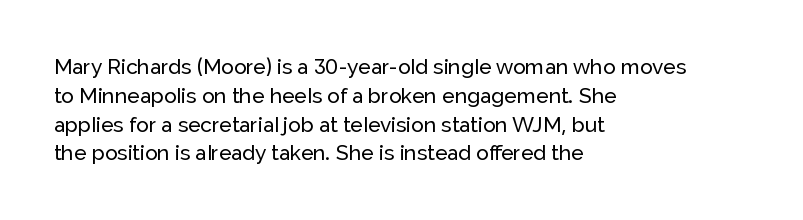
{"italic": "no", "underline": "no", "align": "left", "line_spacing": "normal", "line_spacing_ratio": 1.37, "letter_spacing": "normal", "letter_spacing_em": 0.0, "glyph_px": 21}
